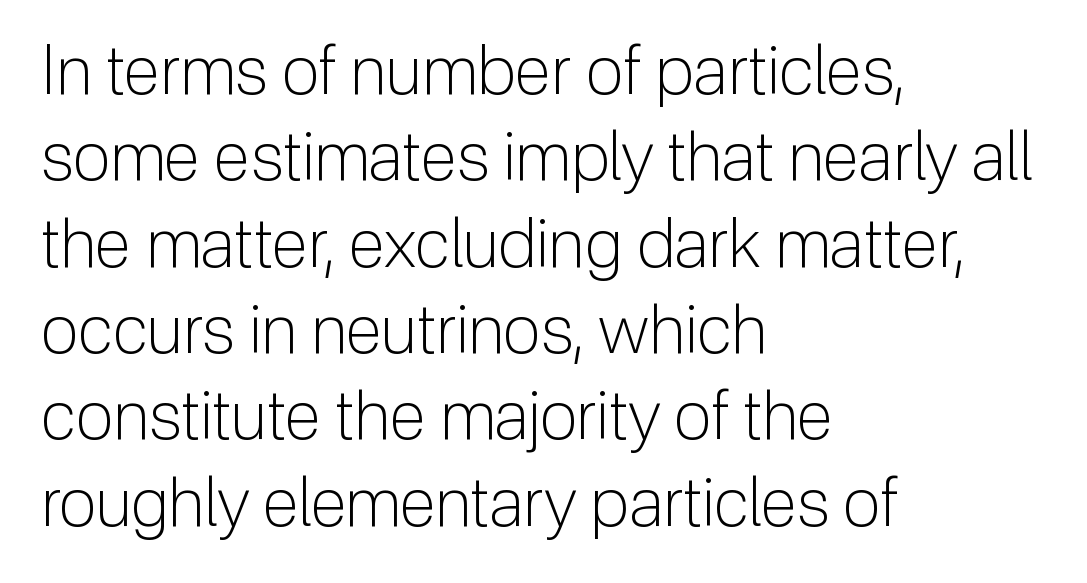
Q: Is the text bold? A: No.
Q: Is the text italic (slanted)? A: No, it is upright.
Q: Is the typeface a serif or a sans-serif typeface? A: Sans-serif.
Q: Is the text underlined? A: No.
Q: How is the paragraph aligned? A: Left-aligned.
Q: Is the spacing between letters normal or unusually wide? A: Normal.
Q: Is the spacing between lines tight, normal or loose? A: Normal.
Q: Width (condensed, normal, or wide)? A: Normal.
Q: Stroke contrast? A: Low.
Q: x-height? A: Medium.
Q: Monospaced? A: No.
